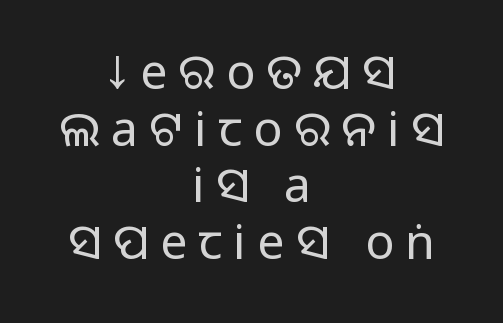
The typography opts for an upright posture over an oblique one. The face used here is proportionally spaced, like ordinary book or web type. Note: no serifs on the glyphs. Letter spacing: wide. Notice how the passage keeps no hard edge, just a central spine.
